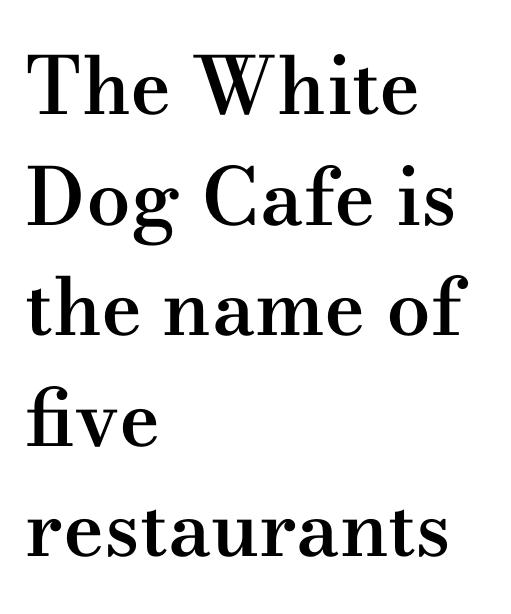
Q: Is the text bold? A: Semi-bold.
Q: Is the text italic (slanted)? A: No, it is upright.
Q: Is the typeface a serif or a sans-serif typeface? A: Serif.
Q: Is the text underlined? A: No.
Q: How is the paragraph aligned? A: Left-aligned.
Q: Is the spacing between letters normal or unusually wide? A: Normal.
Q: Is the spacing between lines tight, normal or loose? A: Normal.
Q: Width (condensed, normal, or wide)? A: Wide.
Q: Stroke contrast? A: Medium.
Q: x-height? A: Small.
Q: Monospaced? A: No.
